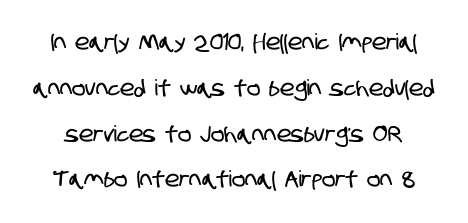
The image shows 22 px text type; set loose line spacing (2.08x), normal letter spacing, not underlined.
